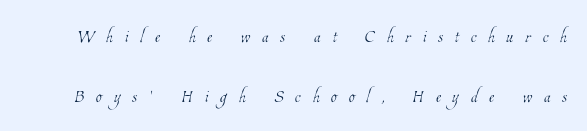
Q: Is the text bold? A: No.
Q: Is the text underlined? A: No.
Q: Is the spacing between letters normal or unusually wide? A: Unusually wide.
Q: Is the spacing between lines tight, normal or loose? A: Loose.
